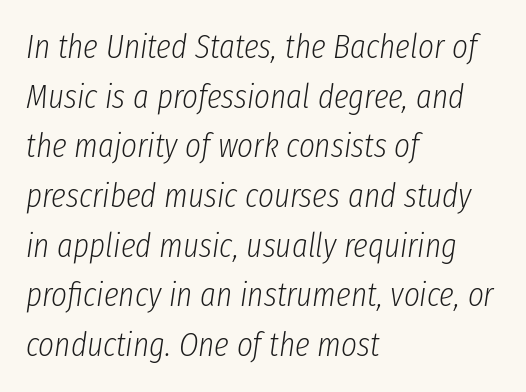
Q: Is the text bold? A: No.
Q: Is the text italic (slanted)? A: Yes, it leans right by about 8 degrees.
Q: Is the text underlined? A: No.
Q: How is the paragraph aligned? A: Left-aligned.
Q: Is the spacing between letters normal or unusually wide? A: Normal.
Q: Is the spacing between lines tight, normal or loose? A: Normal.
Q: Width (condensed, normal, or wide)? A: Condensed.
Q: Stroke contrast? A: Low.
Q: x-height? A: Medium.
Q: Monospaced? A: No.
